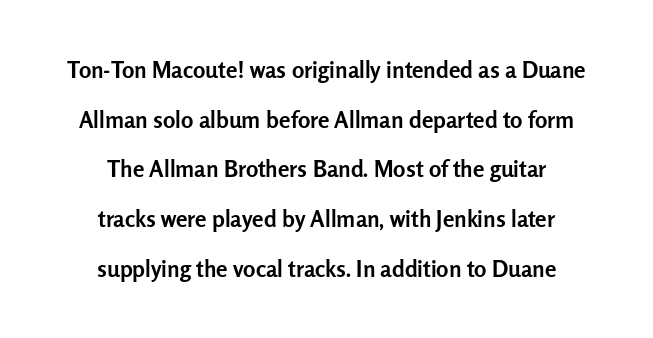
The image shows 23 px bold type, upright; set centered, loose line spacing (2.16x), normal letter spacing, not underlined.
